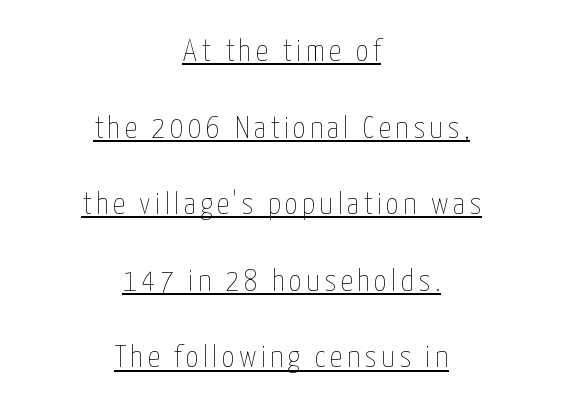
The image shows 31 px thin, condensed type, upright; set centered, loose line spacing (2.47x), underlined; low stroke contrast and a medium x-height.
